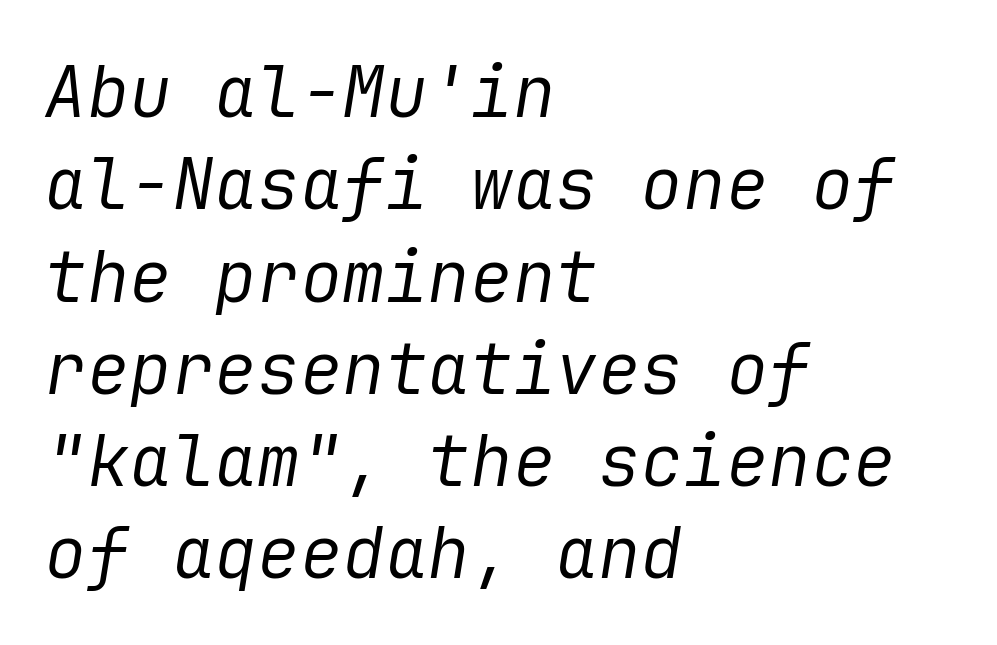
Q: Is the text bold? A: No.
Q: Is the text italic (slanted)? A: Yes, it leans right by about 9 degrees.
Q: Is the text underlined? A: No.
Q: How is the paragraph aligned? A: Left-aligned.
Q: Is the spacing between letters normal or unusually wide? A: Normal.
Q: Is the spacing between lines tight, normal or loose? A: Normal.
Q: Width (condensed, normal, or wide)? A: Normal.
Q: Stroke contrast? A: Low.
Q: x-height? A: Medium.
